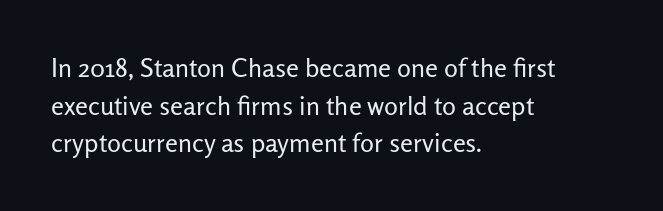
The image shows 26 px text type, upright; set left-aligned, normal line spacing (1.45x), normal letter spacing, not underlined.
